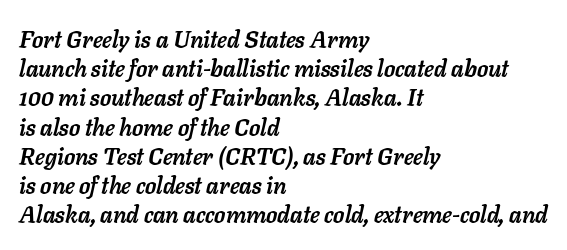
{"italic": "yes", "lean": "right", "slant_degrees": 11, "bold": "yes", "underline": "no", "align": "left", "line_spacing": "normal", "line_spacing_ratio": 1.27, "letter_spacing": "normal", "letter_spacing_em": 0.0, "glyph_px": 23}
